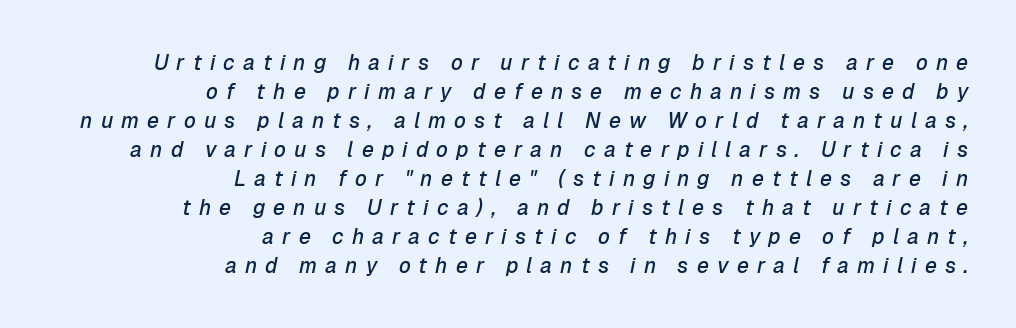
{"italic": "yes", "lean": "right", "slant_degrees": 12, "bold": "semi", "underline": "no", "align": "right", "line_spacing": "normal", "line_spacing_ratio": 1.38, "letter_spacing": "wide", "letter_spacing_em": 0.39, "glyph_px": 21}
